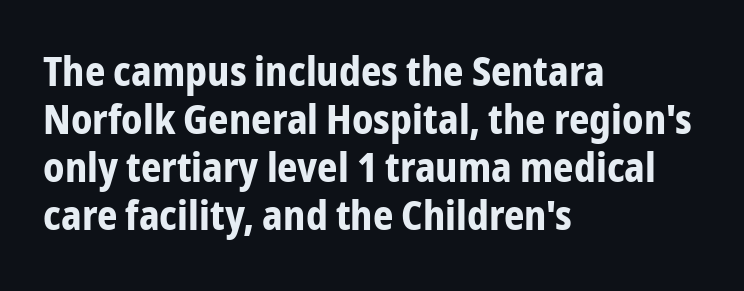
The image shows 40 px bold, condensed sans-serif type, upright; set left-aligned, line spacing 1.2x, normal letter spacing, not underlined; low stroke contrast and a medium x-height.
